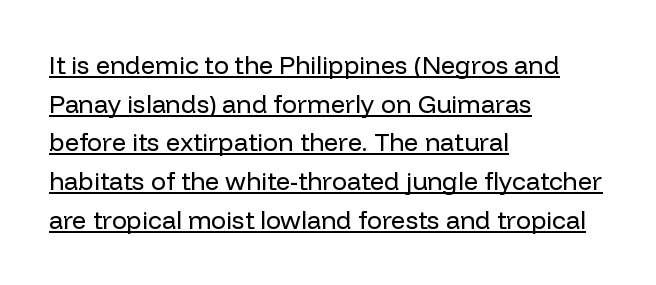
{"italic": "no", "bold": "no", "underline": "yes", "align": "left", "line_spacing": "normal", "line_spacing_ratio": 1.55, "letter_spacing": "normal", "letter_spacing_em": 0.0, "glyph_px": 25}
